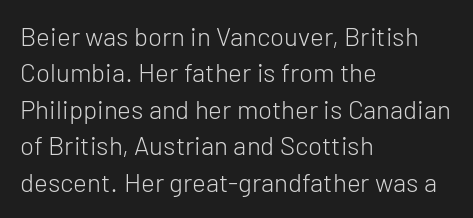
Short and long lines alike share a common starting point at left. The typeface has the unassuming heft of standard copy or less. Is the letter spacing exaggerated? No — it looks like the ordinary default. Has an underline been added? It has not. Posture: vertical.
